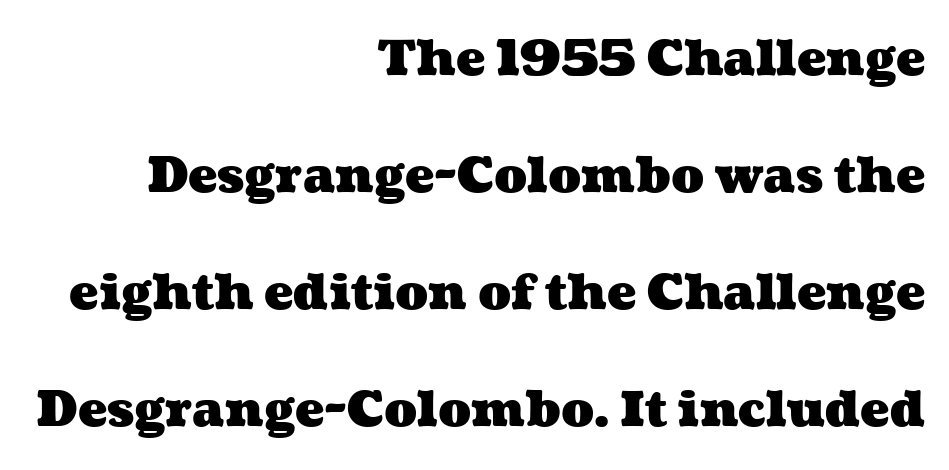
{"bold": "yes", "weight": "heavy", "width": "wide", "stroke_contrast": "medium", "x_height": "medium", "monospaced": "no", "underline": "no", "align": "right", "line_spacing": "loose", "line_spacing_ratio": 2.39, "letter_spacing": "normal", "letter_spacing_em": 0.0, "glyph_px": 49}
